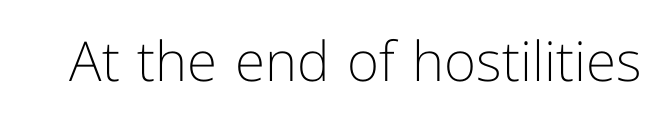
The image shows 55 px light sans-serif type, upright; set normal letter spacing, not underlined; low stroke contrast and a medium x-height.
